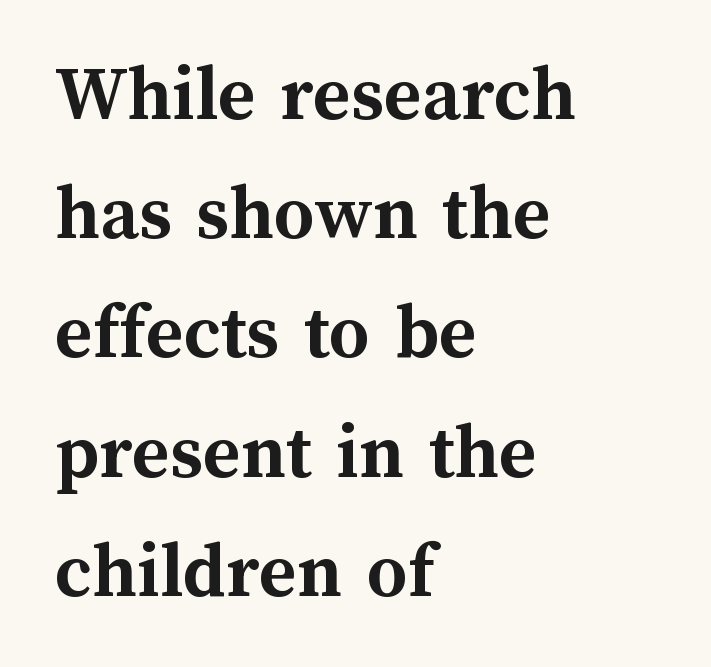
Bold? Absolutely — the strokes are thick and heavy. These lines keep a tight, regular rhythm from letter to letter. Quick note: not italic, upright. The baseline area is clear. Does the copy run flush right? No — it runs flush left. In terms of leading, this rendering sits right in the middle.
